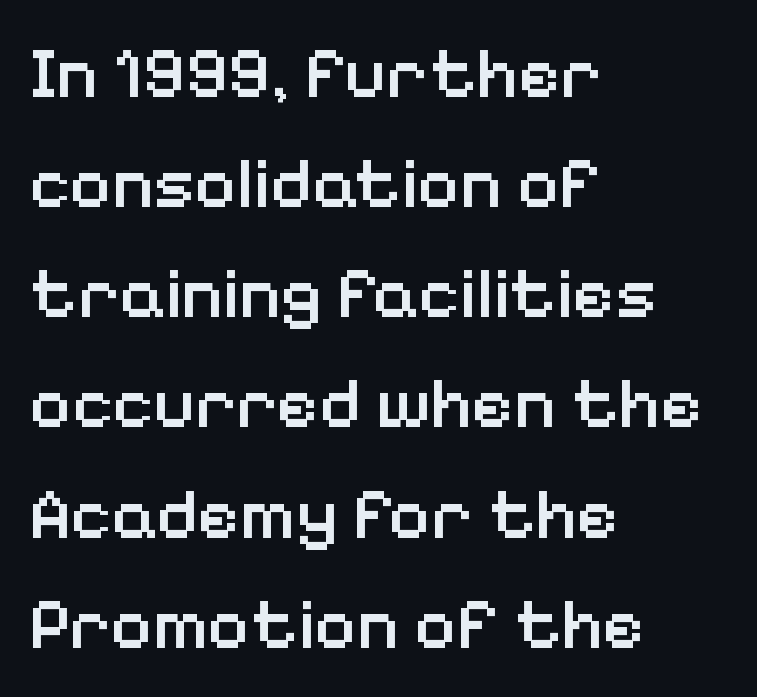
No word sits above an underline. A typesetter would label this face a sans. Letter spacing: default. These lines are rendered in a variable-pitch font.
